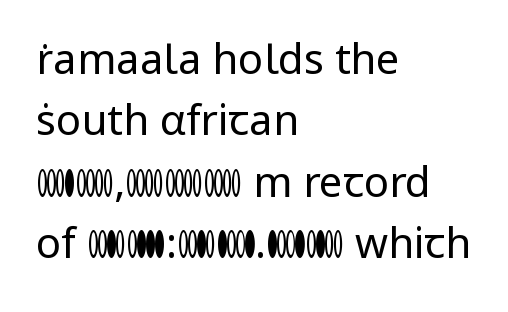
The image shows 42 px regular-weight sans-serif type, upright; set left-aligned, normal line spacing (1.46x), normal letter spacing, not underlined; low stroke contrast and a medium x-height.
